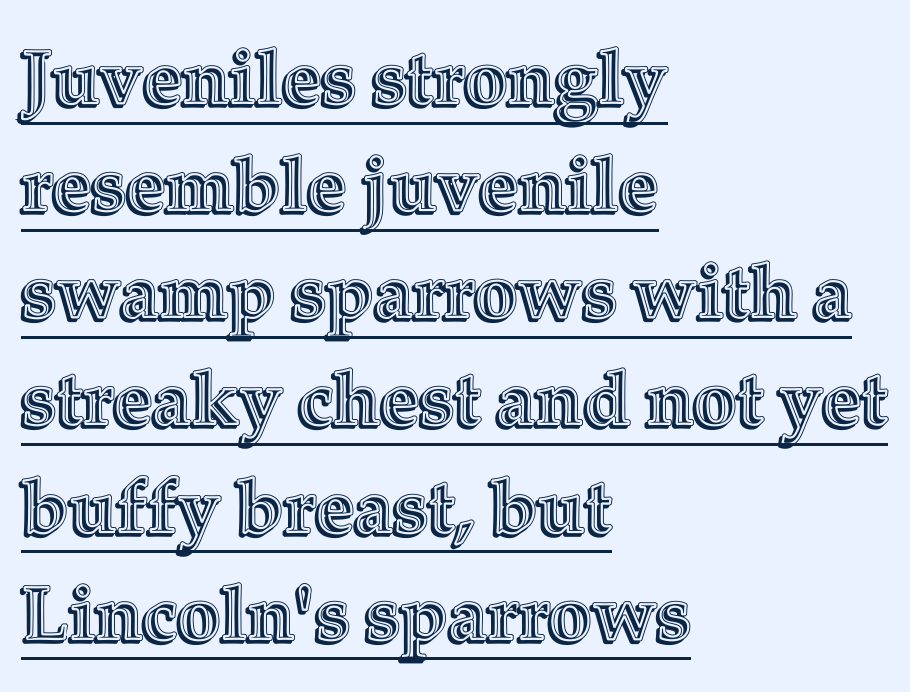
{"italic": "no", "width": "normal", "x_height": "medium", "monospaced": "no", "underline": "yes", "align": "left", "line_spacing": "normal", "line_spacing_ratio": 1.41, "letter_spacing": "normal", "letter_spacing_em": 0.0, "glyph_px": 76}
